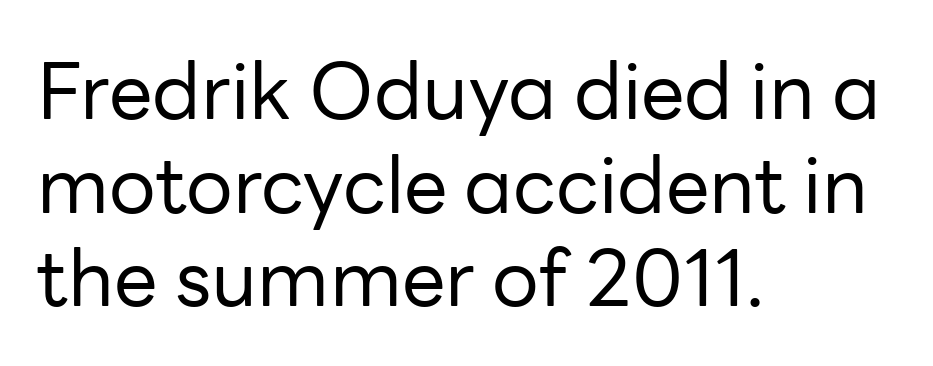
{"serif": "no", "italic": "no", "bold": "no", "weight": "regular", "width": "normal", "stroke_contrast": "low", "x_height": "medium", "monospaced": "no", "underline": "no", "align": "left", "line_spacing_ratio": 1.2, "letter_spacing": "normal", "letter_spacing_em": 0.0, "glyph_px": 78}
